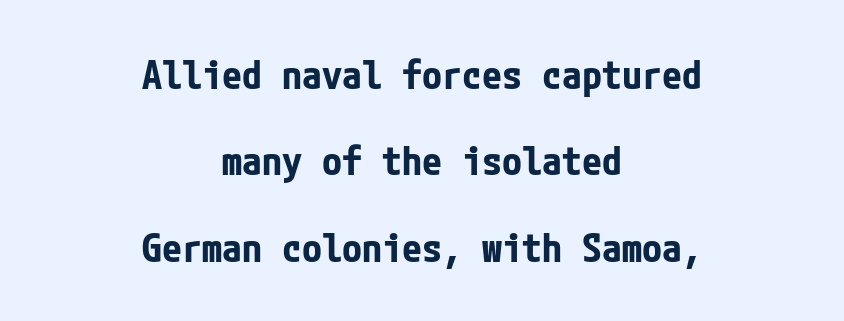
{"serif": "no", "italic": "no", "bold": "yes", "weight": "bold", "width": "condensed", "stroke_contrast": "low", "x_height": "medium", "underline": "no", "align": "center", "line_spacing": "loose", "line_spacing_ratio": 2.16, "letter_spacing": "normal", "letter_spacing_em": 0.0, "glyph_px": 40}
